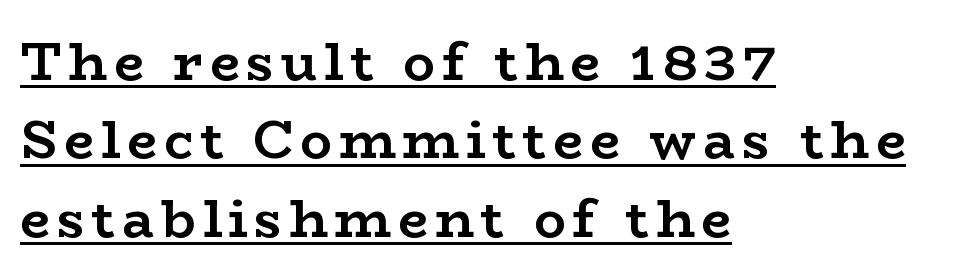
{"serif": "yes", "italic": "no", "bold": "yes", "weight": "semibold", "width": "wide", "stroke_contrast": "low", "x_height": "medium", "monospaced": "no", "underline": "yes", "align": "left", "line_spacing": "normal", "line_spacing_ratio": 1.48, "glyph_px": 53}
